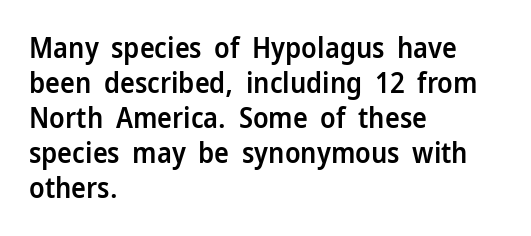
The image shows 28 px semibold sans-serif type, upright; set left-aligned, normal line spacing (1.25x), normal letter spacing, not underlined; low stroke contrast and a medium x-height.
